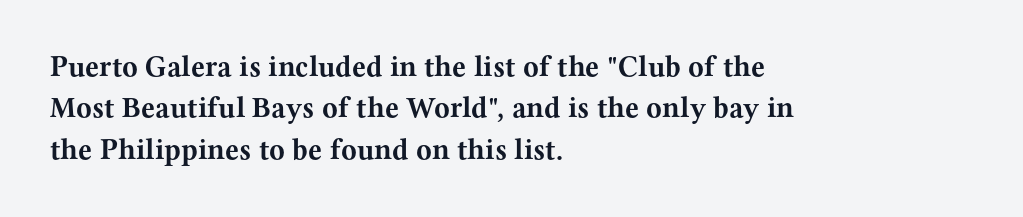
{"serif": "yes", "italic": "no", "bold": "yes", "weight": "bold", "width": "wide", "stroke_contrast": "medium", "x_height": "medium", "monospaced": "no", "underline": "no", "align": "left", "line_spacing": "normal", "line_spacing_ratio": 1.43, "letter_spacing": "normal", "letter_spacing_em": 0.0, "glyph_px": 29}
